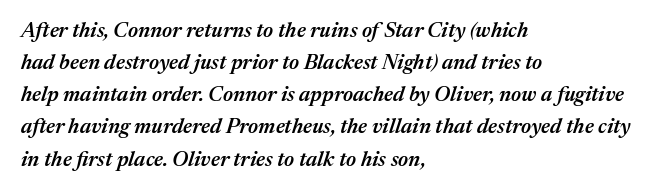
The image shows 21 px text type, italic (leaning right); set left-aligned, normal line spacing (1.53x), normal letter spacing, not underlined.
